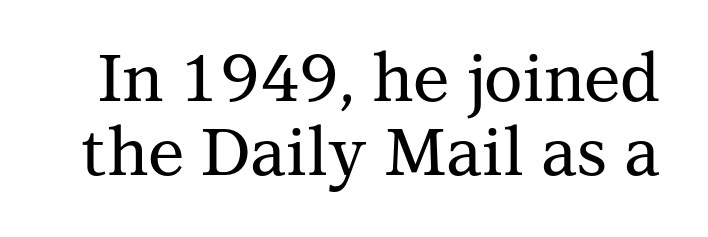
The image shows 66 px serif type, upright; set tight line spacing (1.12x), normal letter spacing, not underlined; medium stroke contrast and a medium x-height.
